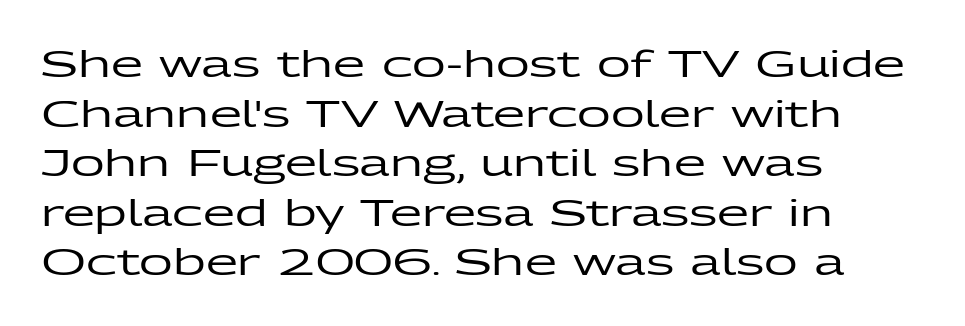
Q: Is the text italic (slanted)? A: No, it is upright.
Q: Is the typeface a serif or a sans-serif typeface? A: Sans-serif.
Q: Is the text underlined? A: No.
Q: How is the paragraph aligned? A: Left-aligned.
Q: Is the spacing between letters normal or unusually wide? A: Normal.
Q: Is the spacing between lines tight, normal or loose? A: Normal.
Q: Width (condensed, normal, or wide)? A: Wide.
Q: Stroke contrast? A: Low.
Q: x-height? A: Medium.
Q: Monospaced? A: No.
